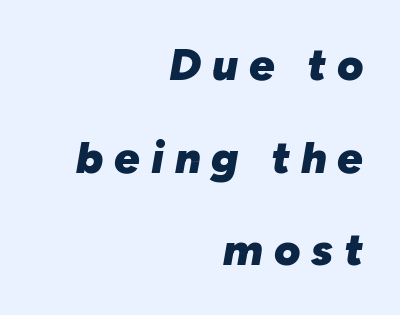
{"italic": "yes", "lean": "right", "slant_degrees": 10, "bold": "yes", "weight": "heavy", "width": "normal", "stroke_contrast": "low", "x_height": "medium", "monospaced": "no", "underline": "no", "align": "right", "line_spacing": "loose", "line_spacing_ratio": 2.06, "letter_spacing": "wide", "letter_spacing_em": 0.24, "glyph_px": 45}
